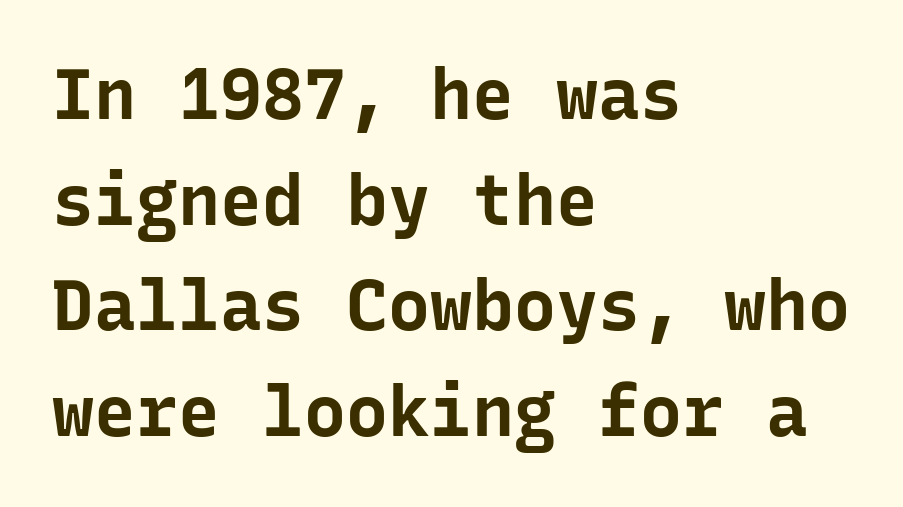
The image shows 70 px bold sans-serif type, upright, monospaced; set left-aligned, normal line spacing (1.51x), normal letter spacing, not underlined; low stroke contrast and a medium x-height.
